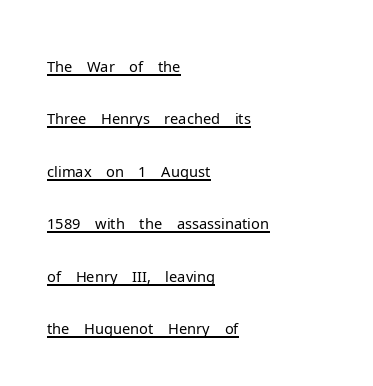
You can tell it's not italic because the verticals are truly vertical. Spacing between characters is what you'd get straight out of the box. The rendering anchors every line to the left-hand side. The typeface chosen for these lines omits serifs. Spacing verdict: proportional, widths tailored to each character. Unbolded letterforms with no extra heft.
